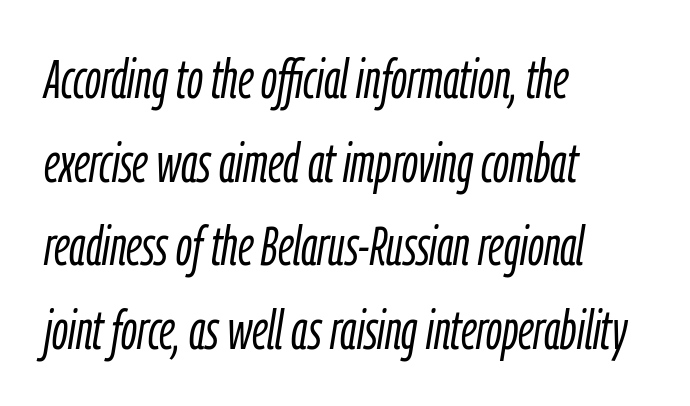
The image shows 55 px light, condensed type, italic (leaning right); set left-aligned, normal line spacing (1.52x), normal letter spacing, not underlined; low stroke contrast and a medium x-height.
